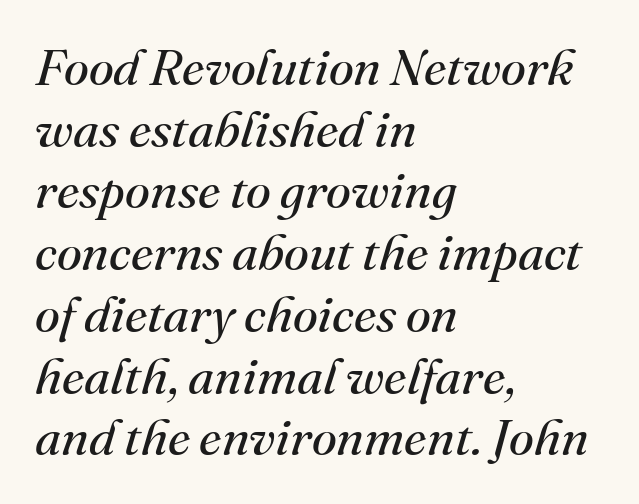
The image shows 51 px regular-weight serif type, italic (leaning right); set left-aligned, line spacing 1.21x, normal letter spacing, not underlined; medium stroke contrast and a small x-height.
